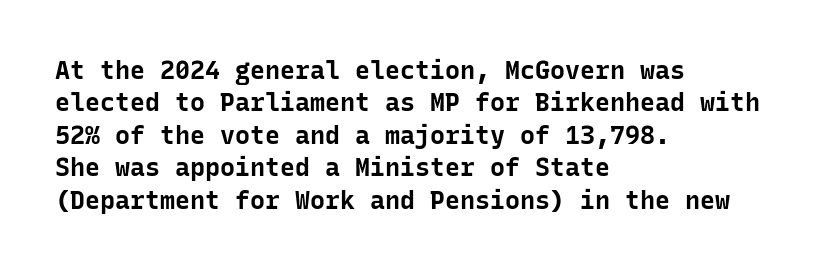
{"italic": "no", "bold": "yes", "underline": "no", "align": "left", "line_spacing": "normal", "line_spacing_ratio": 1.3, "letter_spacing": "normal", "letter_spacing_em": 0.0, "glyph_px": 25}
